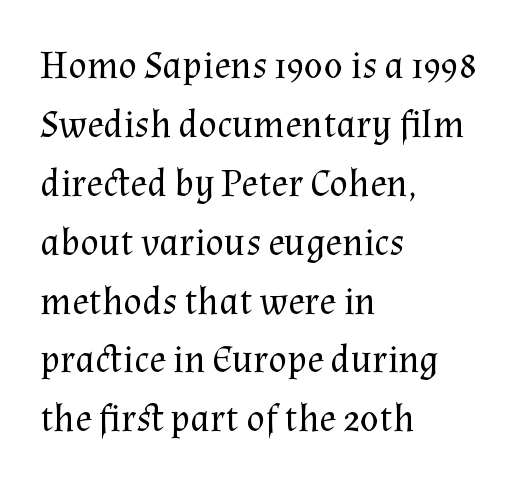
{"italic": "no", "bold": "no", "weight": "regular", "width": "normal", "stroke_contrast": "medium", "x_height": "medium", "monospaced": "no", "underline": "no", "align": "left", "line_spacing": "normal", "line_spacing_ratio": 1.51, "letter_spacing": "normal", "letter_spacing_em": 0.0, "glyph_px": 39}
